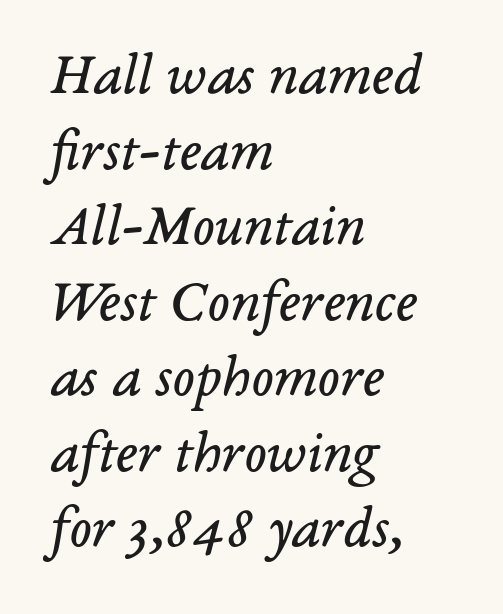
Q: Is the text bold? A: No.
Q: Is the text italic (slanted)? A: Yes, it leans right by about 14 degrees.
Q: Is the typeface a serif or a sans-serif typeface? A: Serif.
Q: Is the text underlined? A: No.
Q: How is the paragraph aligned? A: Left-aligned.
Q: Is the spacing between letters normal or unusually wide? A: Normal.
Q: Is the spacing between lines tight, normal or loose? A: Normal.
Q: Width (condensed, normal, or wide)? A: Normal.
Q: Stroke contrast? A: Low.
Q: x-height? A: Medium.
Q: Monospaced? A: No.
